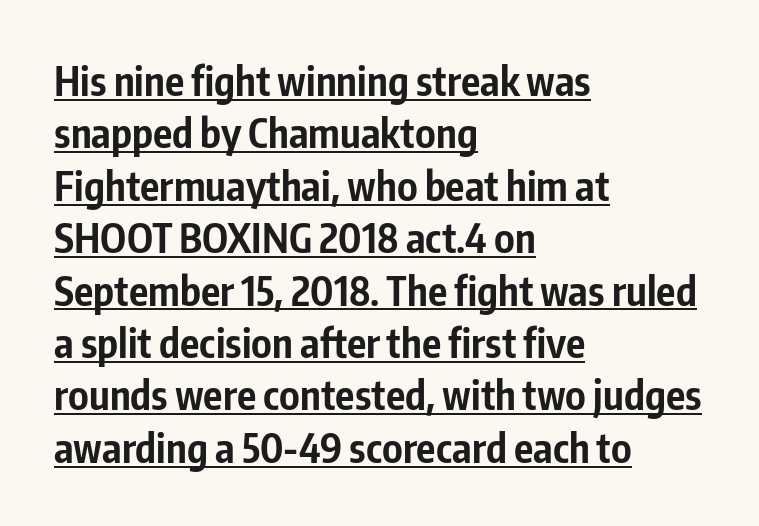
Characters follow at the spacing the type designer built in. The rendering uses the underline text-decoration. The face used here has the dense, thick strokes of a bold. Are there feet on the stems? There aren't — it's a sans. This block has exactly the height ordinary leading produces. The ragged edge is on the right, which tells us the setting is flush left.
